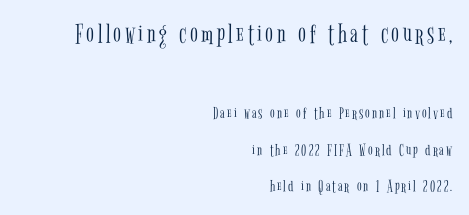
The image shows 29 px light, condensed serif type, upright; set right-aligned, loose line spacing (2.16x), not underlined; the first (top) block is 1.71x larger; low stroke contrast and a medium x-height.
